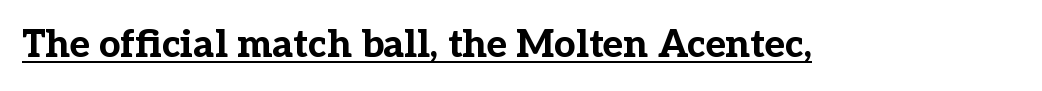
{"serif": "yes", "italic": "no", "bold": "yes", "weight": "bold", "width": "normal", "stroke_contrast": "low", "x_height": "medium", "monospaced": "no", "underline": "yes", "letter_spacing": "normal", "letter_spacing_em": 0.0, "glyph_px": 38}
